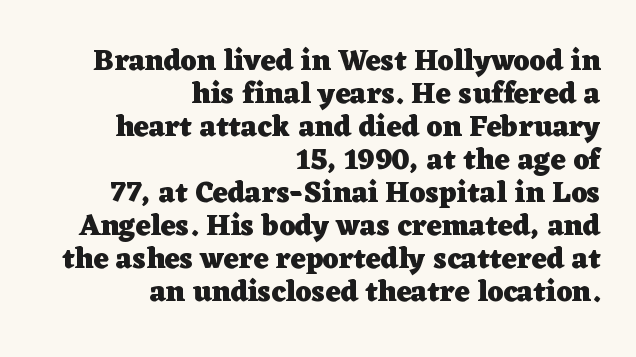
{"serif": "yes", "italic": "no", "bold": "yes", "weight": "heavy", "width": "wide", "stroke_contrast": "low", "x_height": "medium", "monospaced": "no", "underline": "no", "align": "right", "line_spacing": "tight", "line_spacing_ratio": 1.14, "letter_spacing": "normal", "letter_spacing_em": 0.0, "glyph_px": 29}
